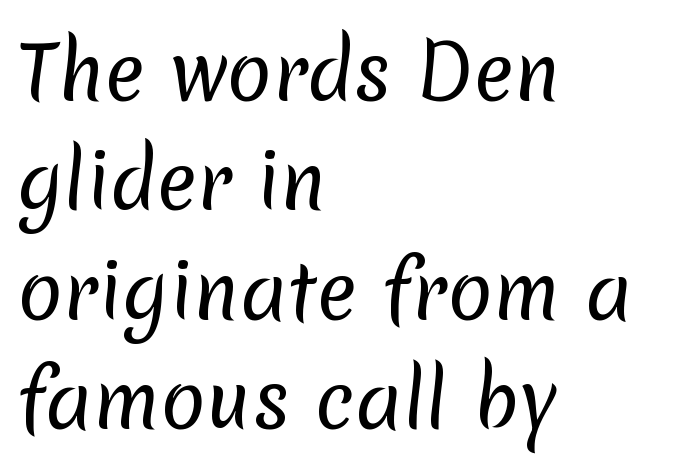
{"serif": "no", "bold": "no", "weight": "regular", "width": "normal", "stroke_contrast": "low", "x_height": "medium", "monospaced": "no", "underline": "no", "align": "left", "line_spacing": "normal", "line_spacing_ratio": 1.46, "letter_spacing": "normal", "letter_spacing_em": 0.0, "glyph_px": 75}
